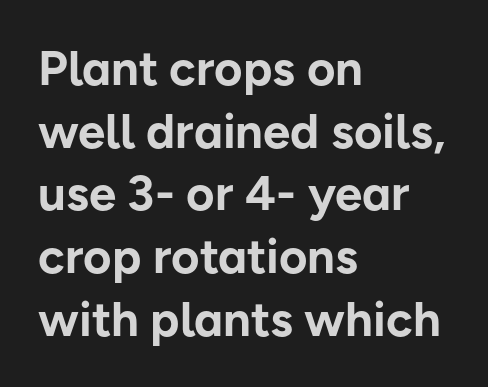
{"serif": "no", "italic": "no", "bold": "yes", "weight": "bold", "width": "normal", "stroke_contrast": "low", "x_height": "medium", "monospaced": "no", "underline": "no", "align": "left", "line_spacing": "normal", "line_spacing_ratio": 1.28, "letter_spacing": "normal", "letter_spacing_em": 0.0, "glyph_px": 49}
